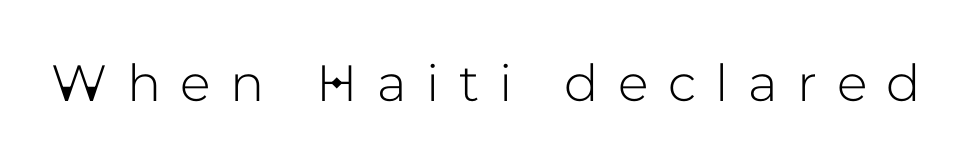
The image shows 51 px sans-serif type, upright; set unusually wide letter spacing (+0.38 em), not underlined; low stroke contrast and a medium x-height.
